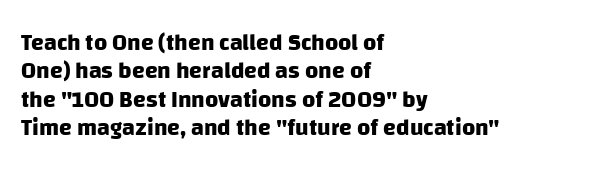
Words appear dense and cohesive because spacing is normal. A classic flush-left, rag-right setting is used for this passage. No word sits above an underline. The sample has been set heavy, in full bold.
